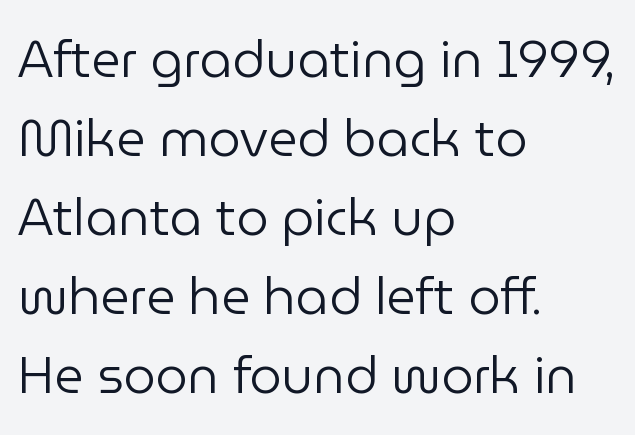
Q: Is the text bold? A: No.
Q: Is the text italic (slanted)? A: No, it is upright.
Q: Is the typeface a serif or a sans-serif typeface? A: Sans-serif.
Q: Is the text underlined? A: No.
Q: How is the paragraph aligned? A: Left-aligned.
Q: Is the spacing between letters normal or unusually wide? A: Normal.
Q: Is the spacing between lines tight, normal or loose? A: Normal.
Q: Width (condensed, normal, or wide)? A: Normal.
Q: Stroke contrast? A: Low.
Q: x-height? A: Medium.
Q: Monospaced? A: No.
